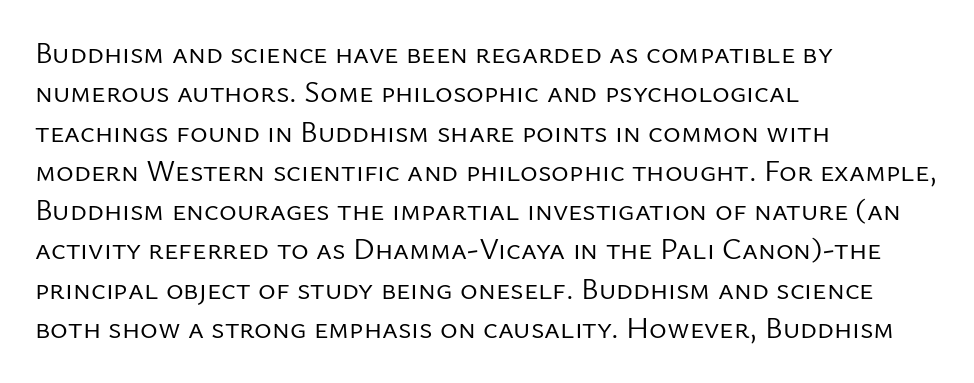
The image shows 30 px regular-weight sans-serif type, upright; set left-aligned, normal line spacing (1.31x), normal letter spacing, not underlined; low stroke contrast and a medium x-height.
